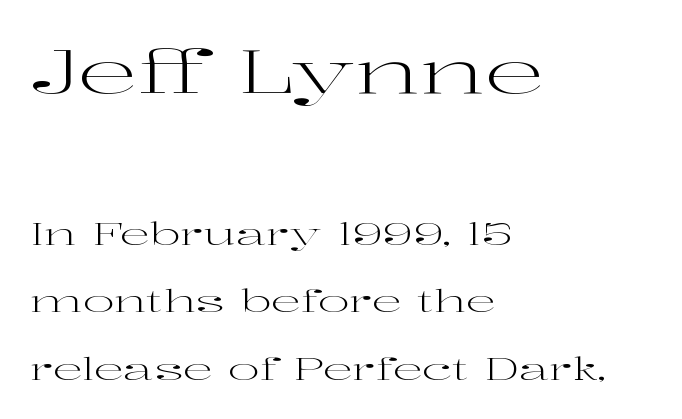
Do the characters align in a grid? No, the font is proportional. The zone under the glyphs is completely vacant. Nobody touched the tracking dial on this one. A quiet, ordinary-to-light weight characterises the typeface. Unlike a clean sans, this face finishes its strokes with serifs. Honestly, the rows look like they've been pulled way apart.
